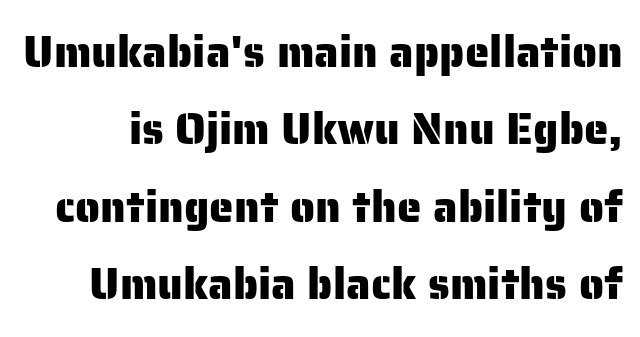
Q: Is the text italic (slanted)? A: No, it is upright.
Q: Is the typeface a serif or a sans-serif typeface? A: Sans-serif.
Q: Is the text underlined? A: No.
Q: Is the spacing between letters normal or unusually wide? A: Normal.
Q: Width (condensed, normal, or wide)? A: Normal.
Q: Stroke contrast? A: Low.
Q: x-height? A: Medium.
Q: Monospaced? A: No.
